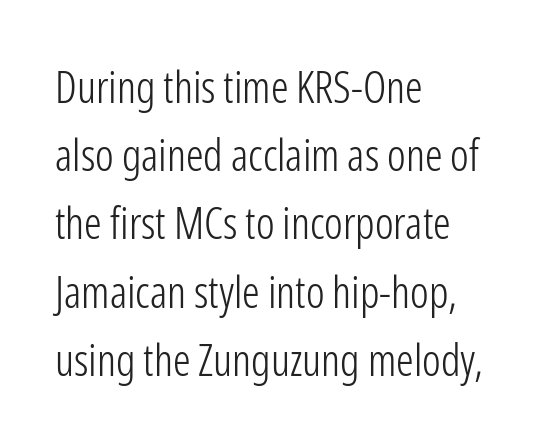
{"serif": "no", "italic": "no", "bold": "no", "weight": "light", "width": "condensed", "stroke_contrast": "low", "x_height": "medium", "monospaced": "no", "underline": "no", "align": "left", "line_spacing": "normal", "line_spacing_ratio": 1.55, "letter_spacing": "normal", "letter_spacing_em": 0.0, "glyph_px": 44}
